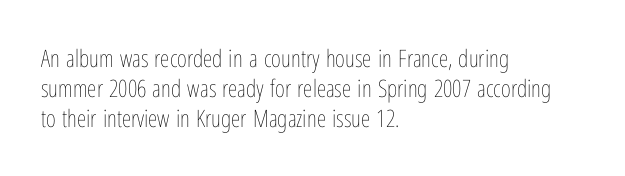
Honestly, there is no underline to notice here at all. The font's upright variant was chosen for this text. Horizontally, the lines are justified to the leading edge only. Bold? No — there's no thickening of the strokes.
